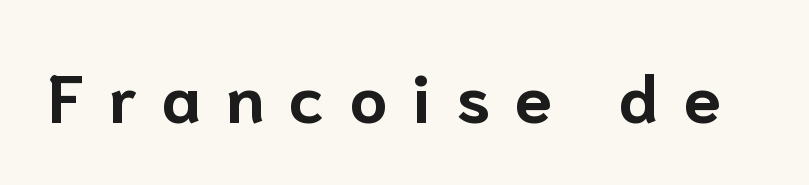
Proportional: the letters do not fall into vertical columns. Type style note: lacks serifs. The lettering stays uniformly vertical, giving the passage a roman look. The rendering inserts visible extra space after every character. Bold? Absolutely — the strokes are thick and heavy. Letters rest on an invisible, unmarked baseline.
